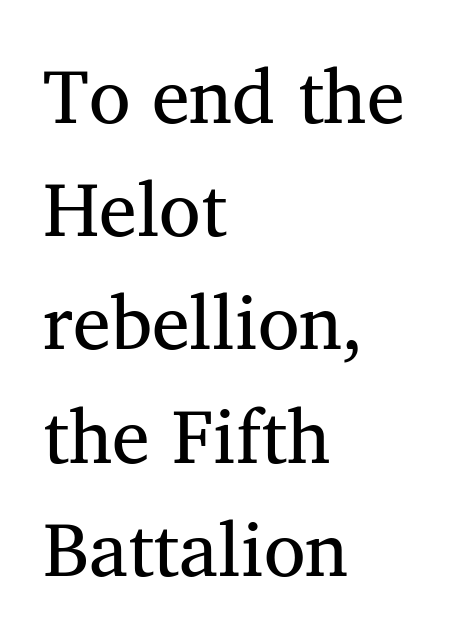
The image shows 76 px serif type, upright; set left-aligned, normal line spacing (1.49x), normal letter spacing, not underlined; medium stroke contrast and a medium x-height.
